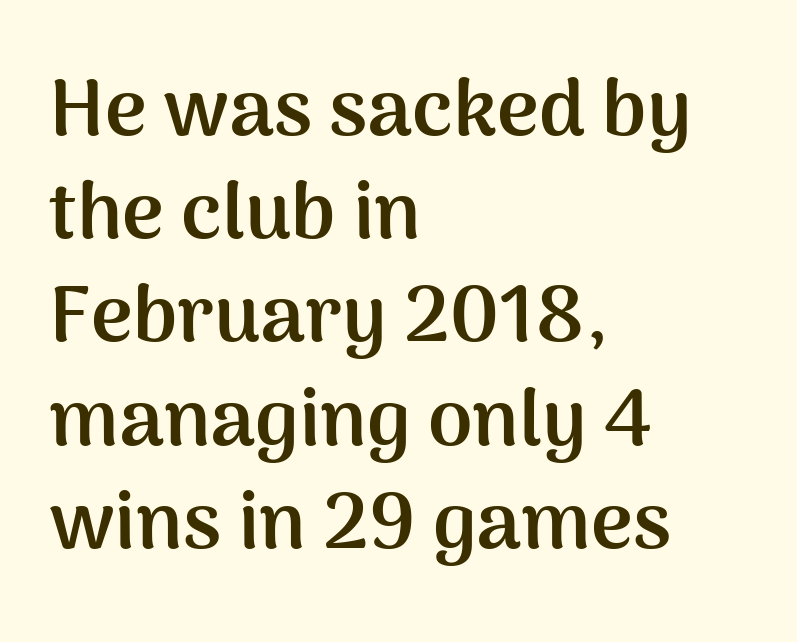
Evenly set lines give the paragraph a standard silhouette. Where is the straight margin? On the left. Each letter keeps its own natural width here, so spacing adapts to shape. The horizontal fit of the characters is conventional and even.
